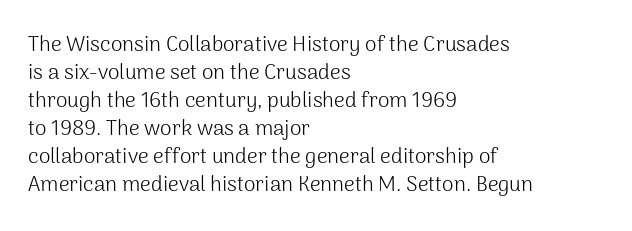
{"italic": "no", "bold": "no", "underline": "no", "align": "left", "line_spacing": "normal", "line_spacing_ratio": 1.33, "letter_spacing": "normal", "letter_spacing_em": 0.0, "glyph_px": 21}
